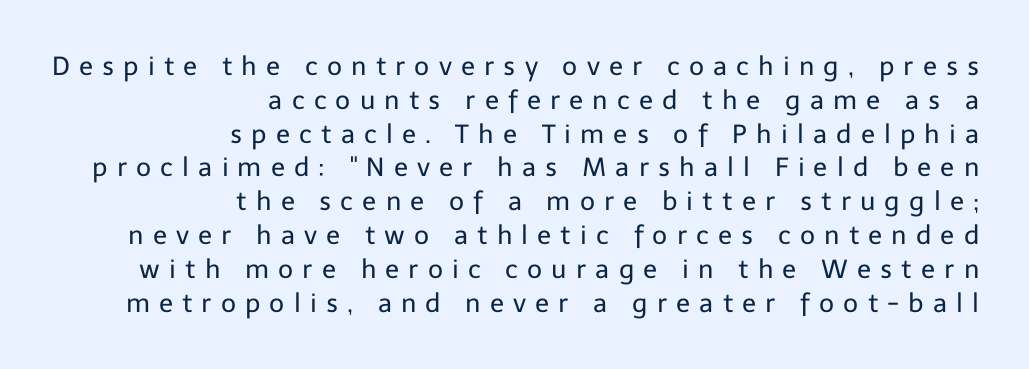
Underlining? Definitely not there. The rendering inserts visible extra space after every character. Counters stay open thanks to moderate or lighter strokes. Notice how descenders clear the ascenders below comfortably — that's standard leading. Quick note: not italic, upright. The typesetter chose a ragged-left arrangement here.
